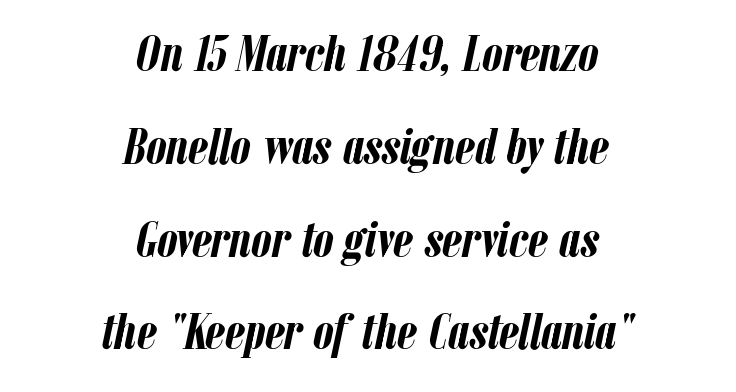
The rendering applies a slant to the glyphs. Letters rest on an invisible, unmarked baseline. You could not count columns in this text — the font is proportionally spaced. A student would call this center alignment; a typographer would say set centered. Heavy, bold letterforms. Caption: standard tracking, unaltered.
